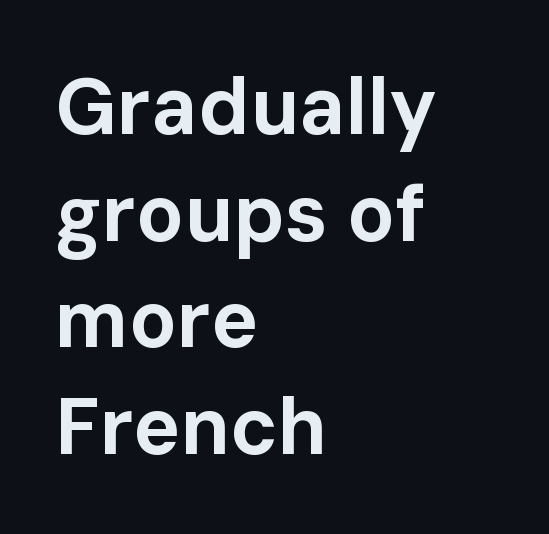
{"serif": "no", "italic": "no", "bold": "yes", "weight": "bold", "width": "normal", "stroke_contrast": "low", "x_height": "medium", "monospaced": "no", "underline": "no", "align": "left", "line_spacing": "normal", "line_spacing_ratio": 1.35, "letter_spacing": "normal", "letter_spacing_em": 0.0, "glyph_px": 79}
